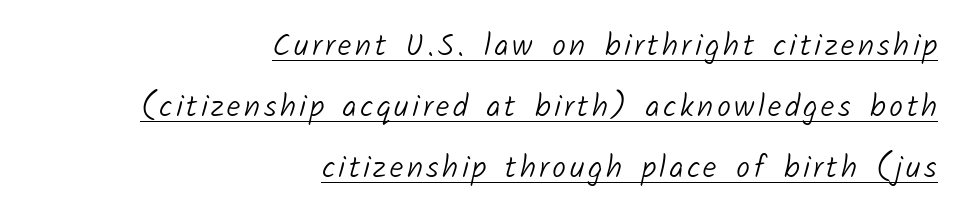
{"serif": "no", "bold": "no", "weight": "light", "width": "normal", "stroke_contrast": "low", "x_height": "medium", "monospaced": "no", "underline": "yes", "align": "right", "line_spacing": "loose", "line_spacing_ratio": 1.97, "glyph_px": 31}
